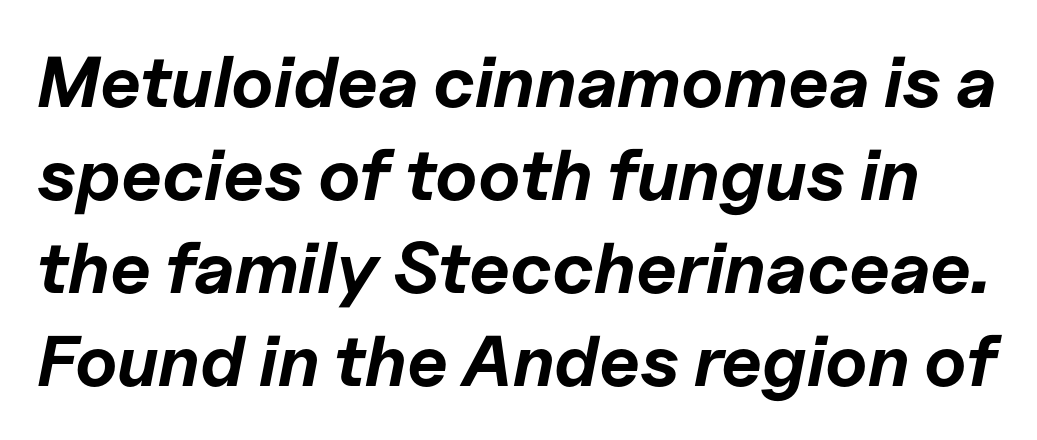
The type is set solid horizontally, with unmodified tracking. The glyphs have the mass of a bold cut. Underline: absent. Note the varied advance widths — an 'i' is clearly narrower than an 'm'.
